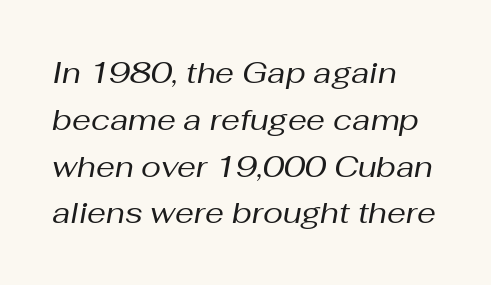
{"italic": "yes", "lean": "right", "slant_degrees": 10, "bold": "no", "weight": "regular", "width": "normal", "stroke_contrast": "medium", "x_height": "medium", "monospaced": "no", "underline": "no", "align": "left", "line_spacing": "normal", "line_spacing_ratio": 1.56, "letter_spacing": "normal", "letter_spacing_em": 0.0, "glyph_px": 30}
